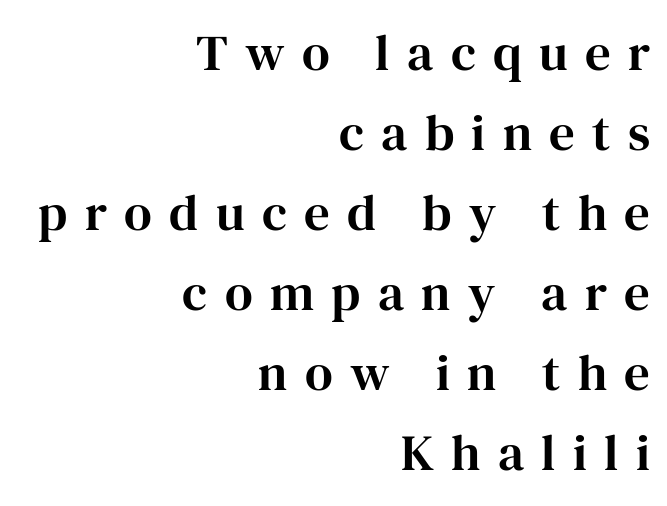
{"serif": "yes", "italic": "no", "width": "normal", "stroke_contrast": "high", "x_height": "medium", "monospaced": "no", "underline": "no", "align": "right", "line_spacing": "normal", "line_spacing_ratio": 1.57, "letter_spacing": "wide", "letter_spacing_em": 0.34, "glyph_px": 51}
